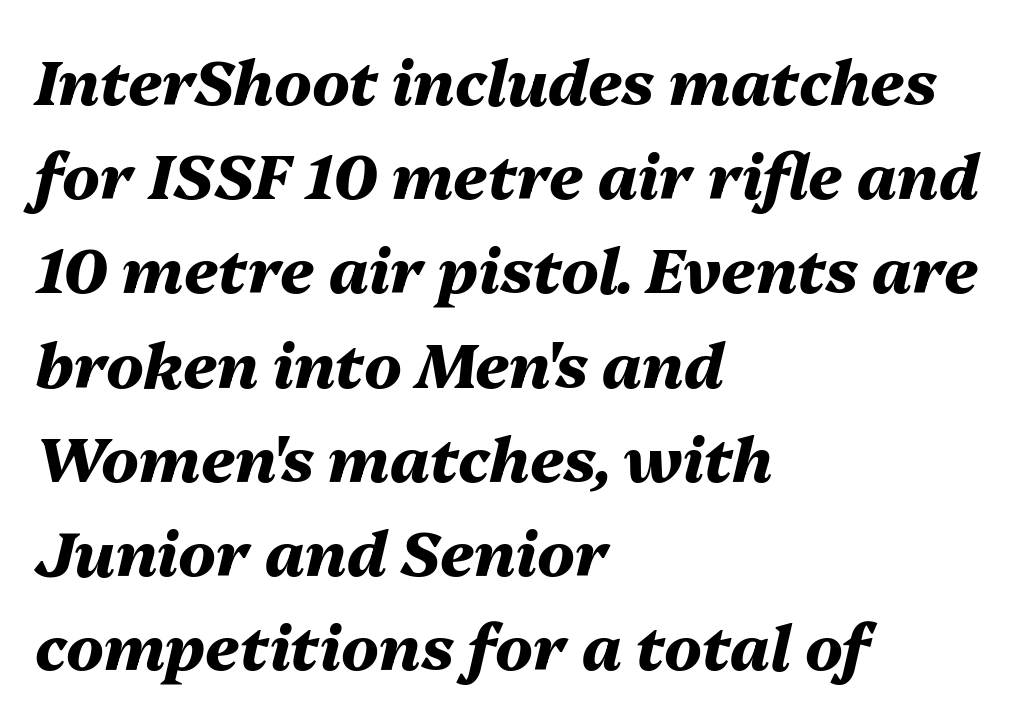
{"italic": "yes", "lean": "right", "slant_degrees": 13, "bold": "yes", "weight": "heavy", "width": "normal", "stroke_contrast": "medium", "x_height": "medium", "monospaced": "no", "underline": "no", "align": "left", "line_spacing": "normal", "line_spacing_ratio": 1.52, "letter_spacing": "normal", "letter_spacing_em": 0.0, "glyph_px": 62}
